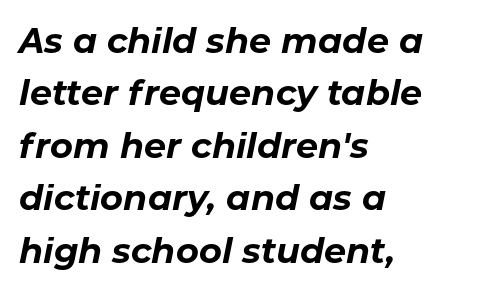
Q: Is the text bold? A: Yes.
Q: Is the text italic (slanted)? A: Yes, it leans right by about 11 degrees.
Q: Is the text underlined? A: No.
Q: How is the paragraph aligned? A: Left-aligned.
Q: Is the spacing between letters normal or unusually wide? A: Normal.
Q: Is the spacing between lines tight, normal or loose? A: Normal.
Q: Width (condensed, normal, or wide)? A: Normal.
Q: Stroke contrast? A: Low.
Q: x-height? A: Medium.
Q: Monospaced? A: No.
